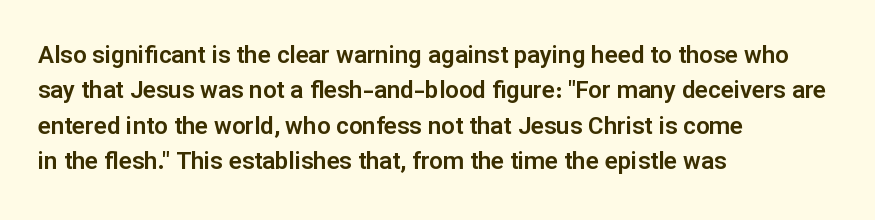
The image shows 24 px text type, upright; set left-aligned, normal line spacing (1.47x), normal letter spacing, not underlined.
